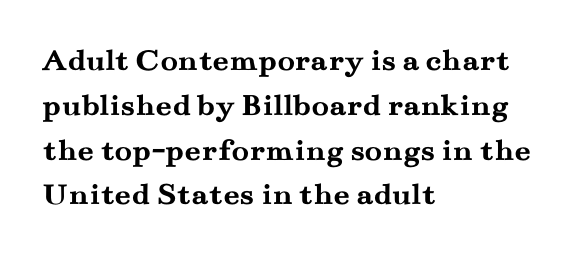
The rendering uses natural spacing where letterforms have individual widths. Line spacing here is normal. The passage shown is emphatically bold. Every character sits straight up, as roman type does.
